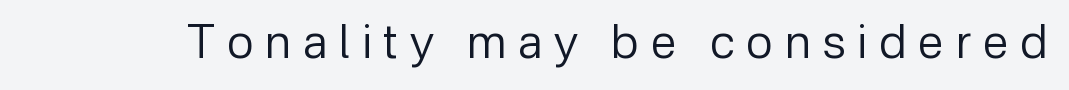
Quick note: underline off. Does the lettering tilt? It doesn't — this is upright. Proportional: the letters do not fall into vertical columns. Regarding serifs, this sample does without them. Is the stroke heavy? The answer is a plain regular-or-lighter. Observe the wide spacing: letters keep a clear distance from each other.
